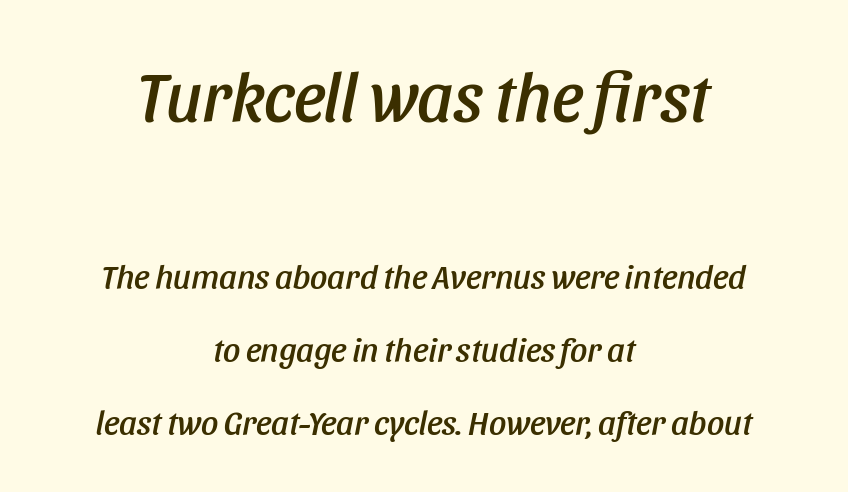
The image shows 69 px condensed type, italic (leaning right); set centered, loose line spacing (2.15x), normal letter spacing, not underlined; the first (top) block is 2.03x larger; low stroke contrast and a large x-height.
